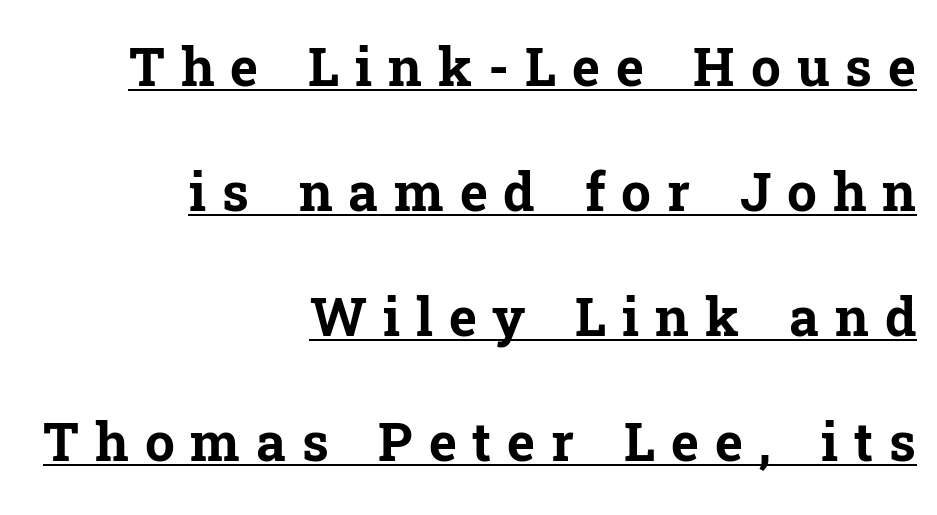
The rendering inserts visible extra space after every character. Beneath each row of characters lies a ruled line. If you drew a line through each stem, it would be perfectly vertical. Note the varied advance widths — an 'i' is clearly narrower than an 'm'. Summary of weight: heavy, a full bold.
